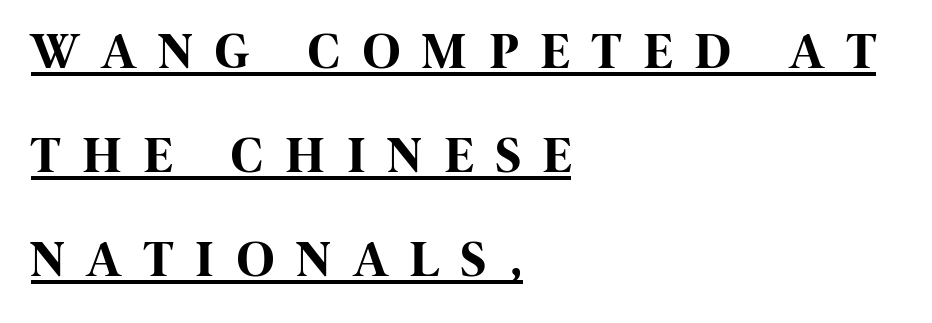
{"serif": "no", "italic": "no", "bold": "yes", "weight": "bold", "width": "condensed", "stroke_contrast": "high", "x_height": "large", "monospaced": "no", "underline": "yes", "align": "left", "line_spacing": "loose", "line_spacing_ratio": 2.04, "letter_spacing": "wide", "letter_spacing_em": 0.46, "glyph_px": 51}
